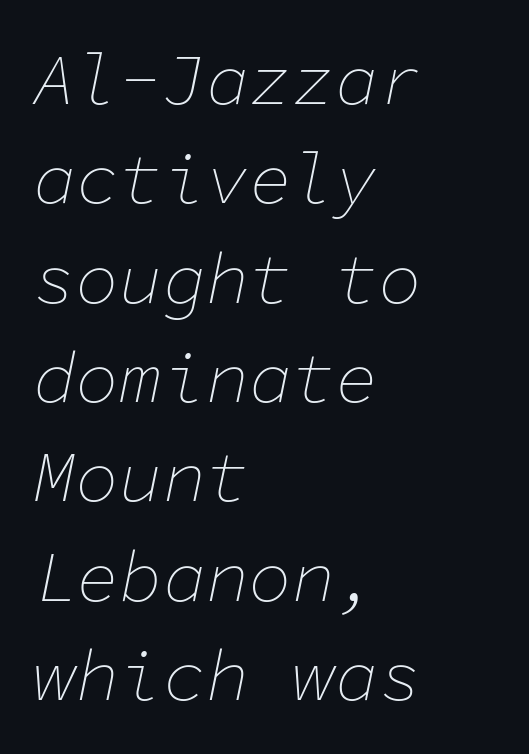
The space directly below the letters is spotless. The font sits on the lighter half of the weight spectrum, regular included. The block of text has a typical density, with ordinary space between rows. Left-aligned paragraph, ragged on the right. Each word holds together tightly as a unit, with standard inter-letter gaps. The letters march in equal steps, a hallmark of fixed-pitch type.
